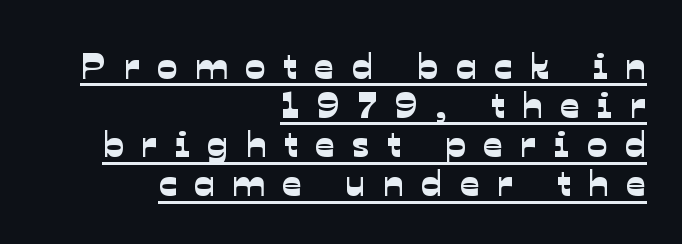
Q: Is the typeface a serif or a sans-serif typeface? A: Sans-serif.
Q: Is the text underlined? A: Yes.
Q: How is the paragraph aligned? A: Right-aligned.
Q: Is the spacing between letters normal or unusually wide? A: Unusually wide.
Q: Is the spacing between lines tight, normal or loose? A: Tight.
Q: Width (condensed, normal, or wide)? A: Normal.
Q: Stroke contrast? A: Low.
Q: x-height? A: Medium.
Q: Monospaced? A: No.
